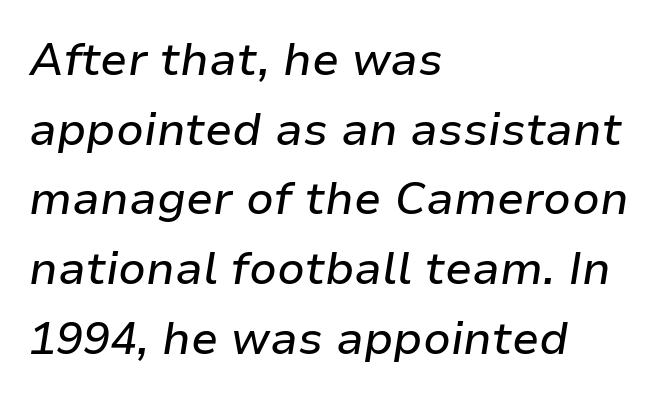
Tracking value appears to be zero — textbook default spacing. The passage shown leans; its letterforms are oblique. The rag falls on the right side of this text block. Underline: absent.
